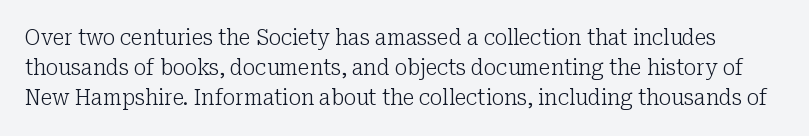
{"italic": "no", "bold": "no", "underline": "no", "line_spacing": "normal", "line_spacing_ratio": 1.42, "letter_spacing": "normal", "letter_spacing_em": 0.0, "glyph_px": 21}
